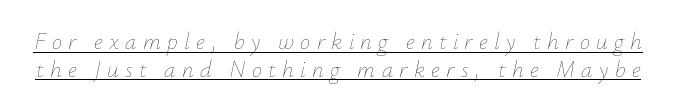
Q: Is the text bold? A: No.
Q: Is the text italic (slanted)? A: Yes, it leans right by about 12 degrees.
Q: Is the text underlined? A: Yes.
Q: Is the spacing between letters normal or unusually wide? A: Unusually wide.
